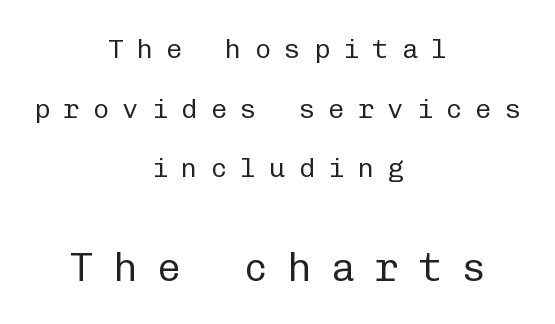
The image shows 40 px regular-weight sans-serif type, upright, monospaced; set centered, loose line spacing (2.21x), unusually wide letter spacing (+0.49 em), not underlined; the second (bottom) block is 1.48x larger; low stroke contrast and a medium x-height.
